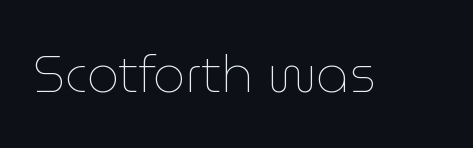
The image shows 51 px thin type, upright; set normal letter spacing, not underlined; low stroke contrast and a medium x-height.
